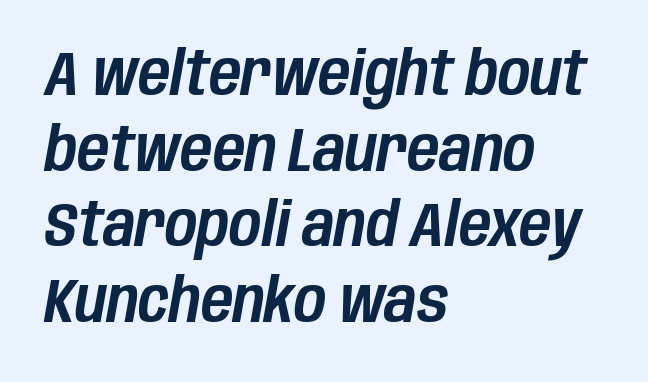
The image shows 62 px condensed type, italic (leaning right); set left-aligned, line spacing 1.22x, normal letter spacing, not underlined; low stroke contrast and a large x-height.
